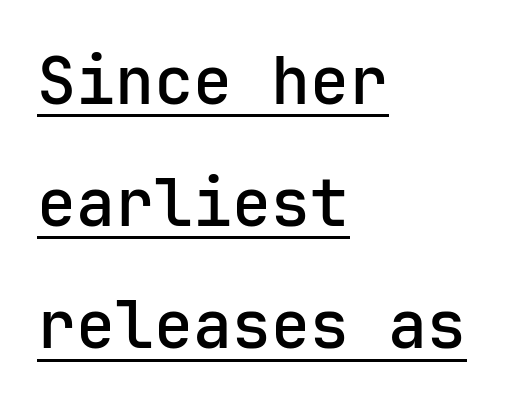
The passage shown is typeset with a sans-serif family. Standard letterfit; no display-style spreading of the glyphs. This sample has the even, mechanical cadence of fixed-width lettering. These lines stack with their left ends in a neat column. Posture: upright roman.
